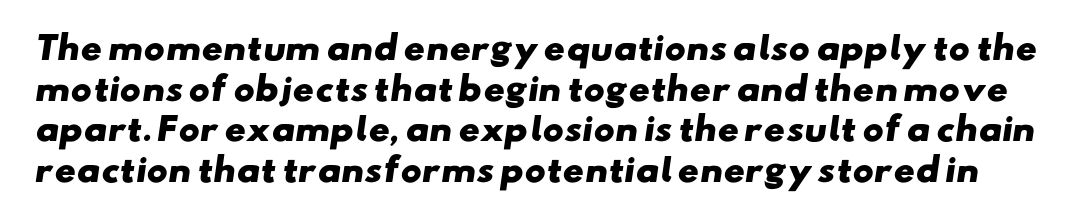
The image shows 32 px heavy, wide sans-serif type; set normal line spacing (1.27x), normal letter spacing, not underlined; low stroke contrast and a small x-height.
